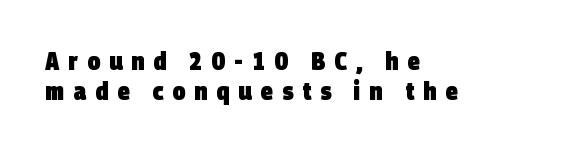
The image shows 25 px bold type; set left-aligned, line spacing 1.2x, unusually wide letter spacing (+0.36 em), not underlined.
